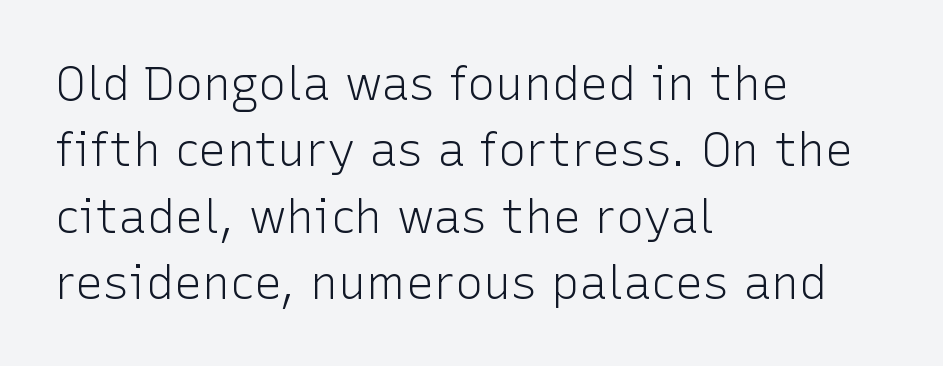
Q: Is the text bold? A: No.
Q: Is the text italic (slanted)? A: No, it is upright.
Q: Is the typeface a serif or a sans-serif typeface? A: Sans-serif.
Q: Is the text underlined? A: No.
Q: How is the paragraph aligned? A: Left-aligned.
Q: Is the spacing between letters normal or unusually wide? A: Normal.
Q: Is the spacing between lines tight, normal or loose? A: Normal.
Q: Width (condensed, normal, or wide)? A: Normal.
Q: Stroke contrast? A: Low.
Q: x-height? A: Medium.
Q: Monospaced? A: No.
